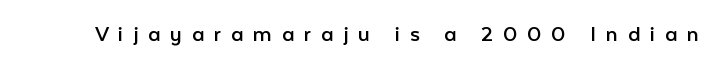
The image shows 24 px text type, upright; set unusually wide letter spacing (+0.4 em), not underlined.
